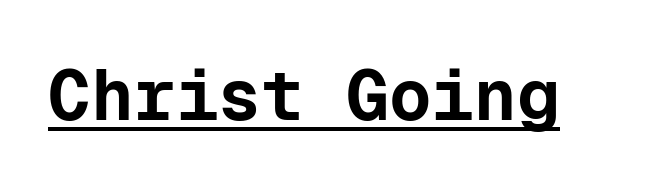
The image shows 71 px bold sans-serif type, upright, monospaced; set normal letter spacing, underlined; low stroke contrast and a medium x-height.
